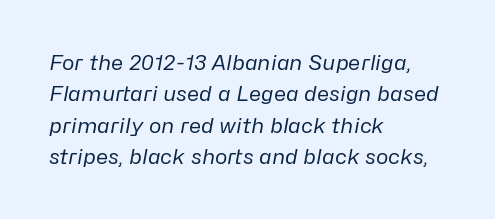
{"italic": "yes", "lean": "right", "slant_degrees": 10, "bold": "no", "underline": "no", "align": "left", "line_spacing": "normal", "line_spacing_ratio": 1.5, "letter_spacing": "normal", "letter_spacing_em": 0.0, "glyph_px": 21}
